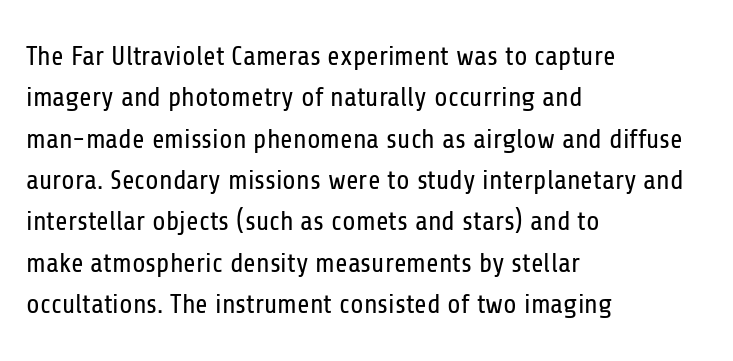
Q: Is the text bold? A: No.
Q: Is the text italic (slanted)? A: No, it is upright.
Q: Is the text underlined? A: No.
Q: How is the paragraph aligned? A: Left-aligned.
Q: Is the spacing between letters normal or unusually wide? A: Normal.
Q: Is the spacing between lines tight, normal or loose? A: Normal.
